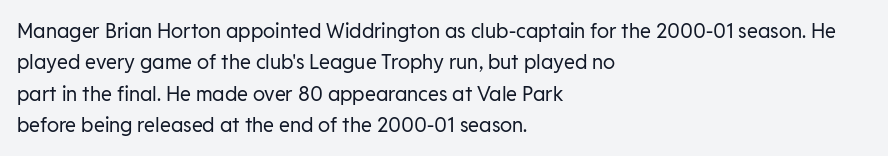
{"italic": "no", "bold": "no", "underline": "no", "align": "left", "line_spacing": "normal", "line_spacing_ratio": 1.57, "letter_spacing": "normal", "letter_spacing_em": 0.0, "glyph_px": 20}
